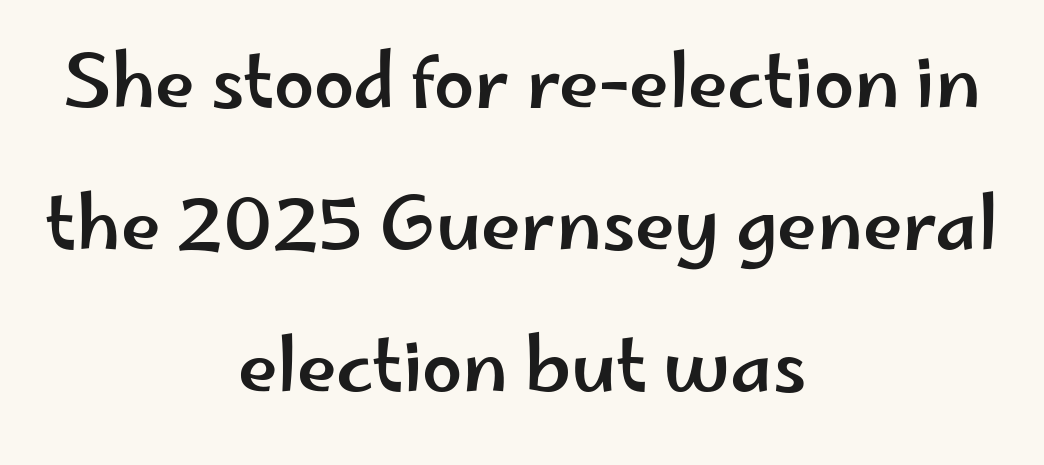
{"serif": "no", "italic": "no", "width": "wide", "stroke_contrast": "low", "x_height": "small", "monospaced": "no", "underline": "no", "align": "center", "line_spacing": "loose", "line_spacing_ratio": 1.97, "letter_spacing": "normal", "letter_spacing_em": 0.0, "glyph_px": 72}
